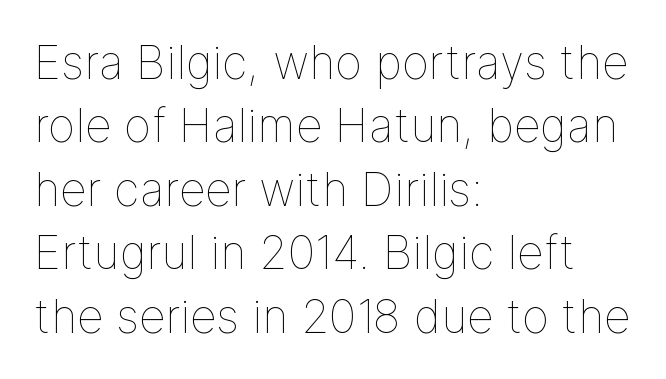
The image shows 46 px thin type, upright; set left-aligned, normal line spacing (1.38x), normal letter spacing, not underlined; low stroke contrast and a medium x-height.
